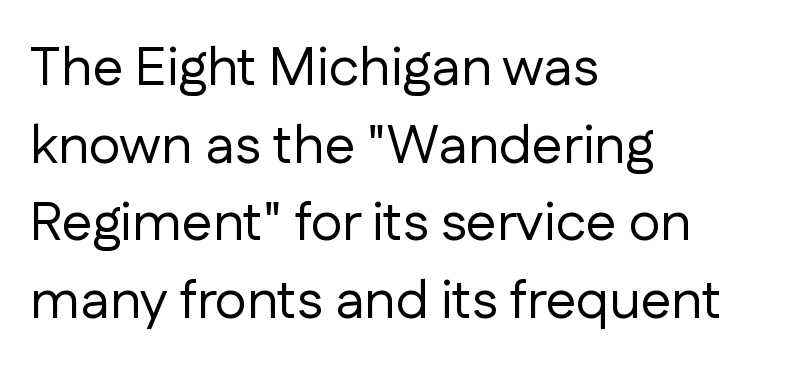
The image shows 55 px regular-weight sans-serif type, upright; set left-aligned, normal line spacing (1.41x), normal letter spacing, not underlined; low stroke contrast and a medium x-height.
